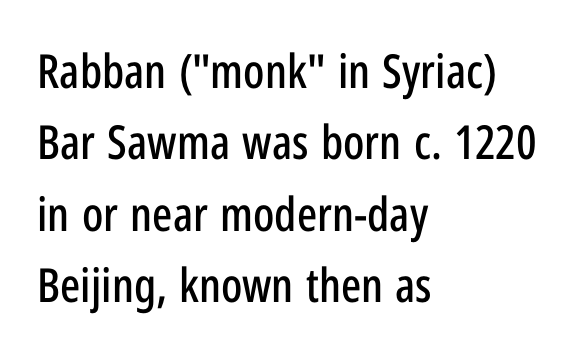
{"serif": "no", "italic": "no", "width": "condensed", "stroke_contrast": "low", "x_height": "medium", "monospaced": "no", "underline": "no", "align": "left", "line_spacing": "normal", "line_spacing_ratio": 1.52, "letter_spacing": "normal", "letter_spacing_em": 0.0, "glyph_px": 47}
